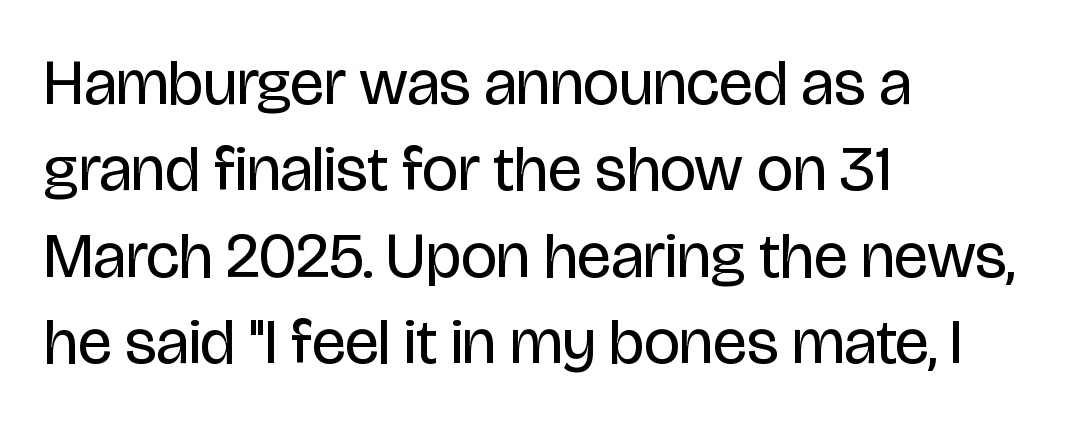
{"serif": "no", "italic": "no", "bold": "no", "weight": "regular", "width": "condensed", "stroke_contrast": "low", "x_height": "large", "monospaced": "no", "underline": "no", "align": "left", "line_spacing": "normal", "line_spacing_ratio": 1.35, "letter_spacing": "normal", "letter_spacing_em": 0.0, "glyph_px": 64}
